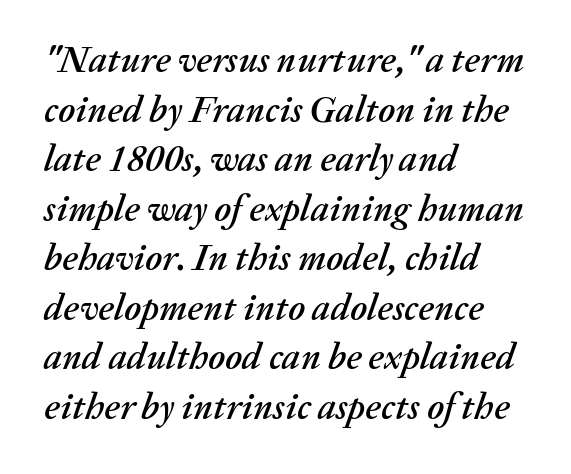
{"italic": "yes", "lean": "right", "slant_degrees": 20, "width": "normal", "stroke_contrast": "medium", "x_height": "medium", "monospaced": "no", "underline": "no", "align": "left", "line_spacing": "normal", "line_spacing_ratio": 1.34, "letter_spacing": "normal", "letter_spacing_em": 0.0, "glyph_px": 37}
